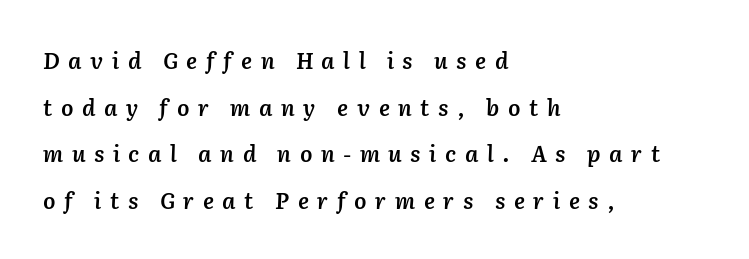
The image shows 22 px text type, italic (leaning right); set left-aligned, loose line spacing (2.12x), unusually wide letter spacing (+0.39 em), not underlined.
